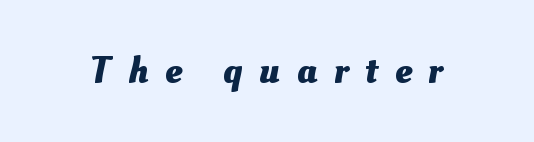
Q: Is the text bold? A: Yes.
Q: Is the text underlined? A: No.
Q: Is the spacing between letters normal or unusually wide? A: Unusually wide.
Q: Width (condensed, normal, or wide)? A: Normal.
Q: Stroke contrast? A: Medium.
Q: x-height? A: Small.
Q: Monospaced? A: No.
